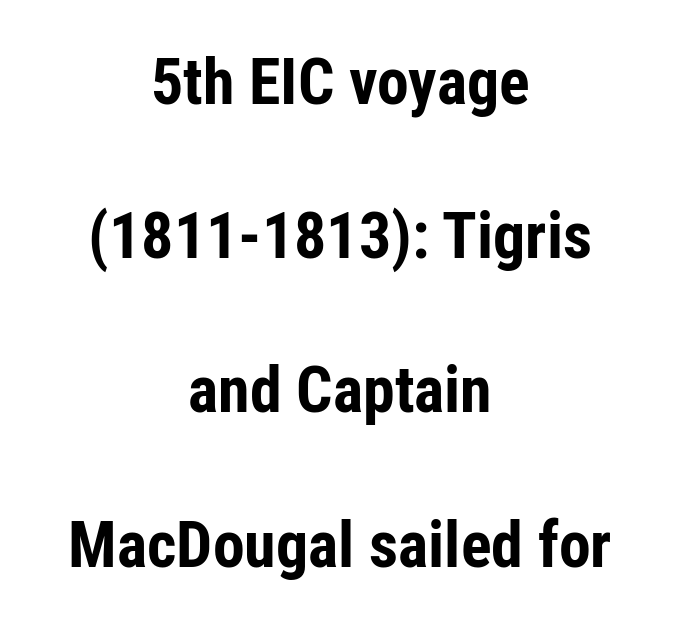
{"serif": "no", "italic": "no", "bold": "yes", "weight": "bold", "width": "condensed", "stroke_contrast": "low", "x_height": "medium", "monospaced": "no", "underline": "no", "align": "center", "line_spacing": "loose", "line_spacing_ratio": 2.41, "letter_spacing": "normal", "letter_spacing_em": 0.0, "glyph_px": 64}
